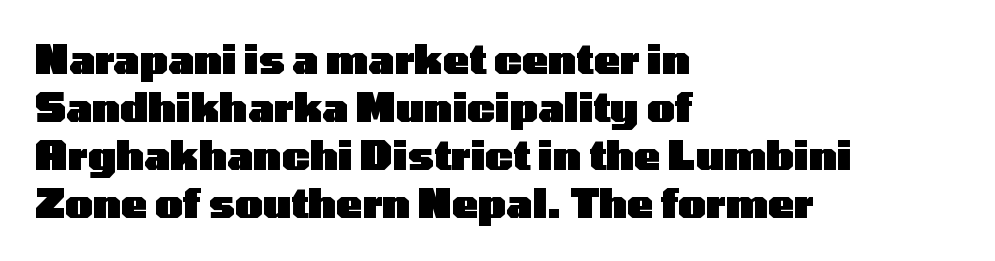
{"serif": "no", "italic": "no", "bold": "yes", "weight": "heavy", "width": "wide", "stroke_contrast": "low", "x_height": "medium", "monospaced": "no", "underline": "no", "align": "left", "line_spacing_ratio": 1.23, "letter_spacing": "normal", "letter_spacing_em": 0.0, "glyph_px": 39}
